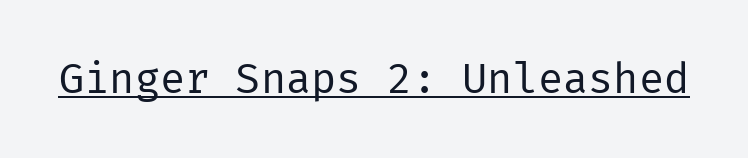
{"serif": "no", "italic": "no", "bold": "no", "weight": "regular", "width": "normal", "stroke_contrast": "low", "x_height": "medium", "underline": "yes", "letter_spacing": "normal", "letter_spacing_em": 0.0, "glyph_px": 42}
